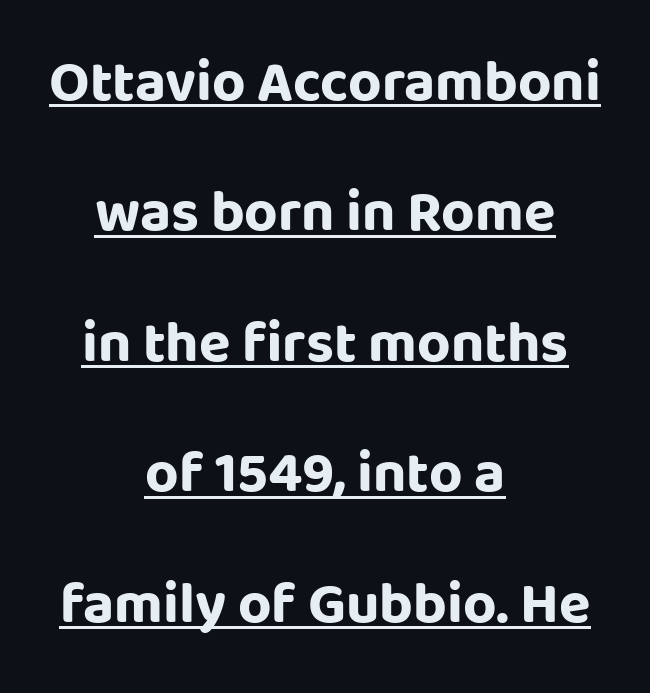
The image shows 58 px bold sans-serif type, upright; set centered, loose line spacing (2.25x), normal letter spacing, underlined; low stroke contrast and a large x-height.
